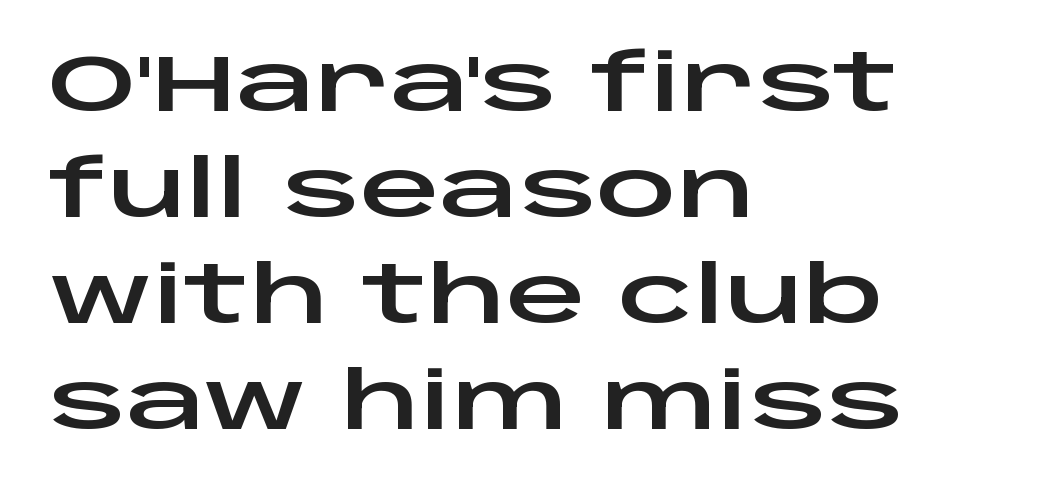
Q: Is the text italic (slanted)? A: No, it is upright.
Q: Is the typeface a serif or a sans-serif typeface? A: Sans-serif.
Q: Is the text underlined? A: No.
Q: How is the paragraph aligned? A: Left-aligned.
Q: Is the spacing between letters normal or unusually wide? A: Normal.
Q: Is the spacing between lines tight, normal or loose? A: Normal.
Q: Width (condensed, normal, or wide)? A: Wide.
Q: Stroke contrast? A: Low.
Q: x-height? A: Large.
Q: Monospaced? A: No.
